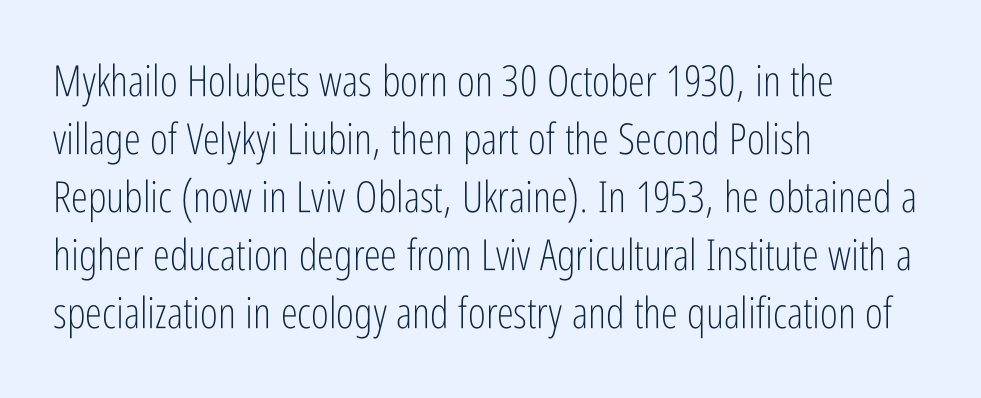
One-word summary of the alignment: left. In terms of posture, this sample is upright. Is this a heavy cut? Hardly; it is regular or lighter. Quick note: underline off.
